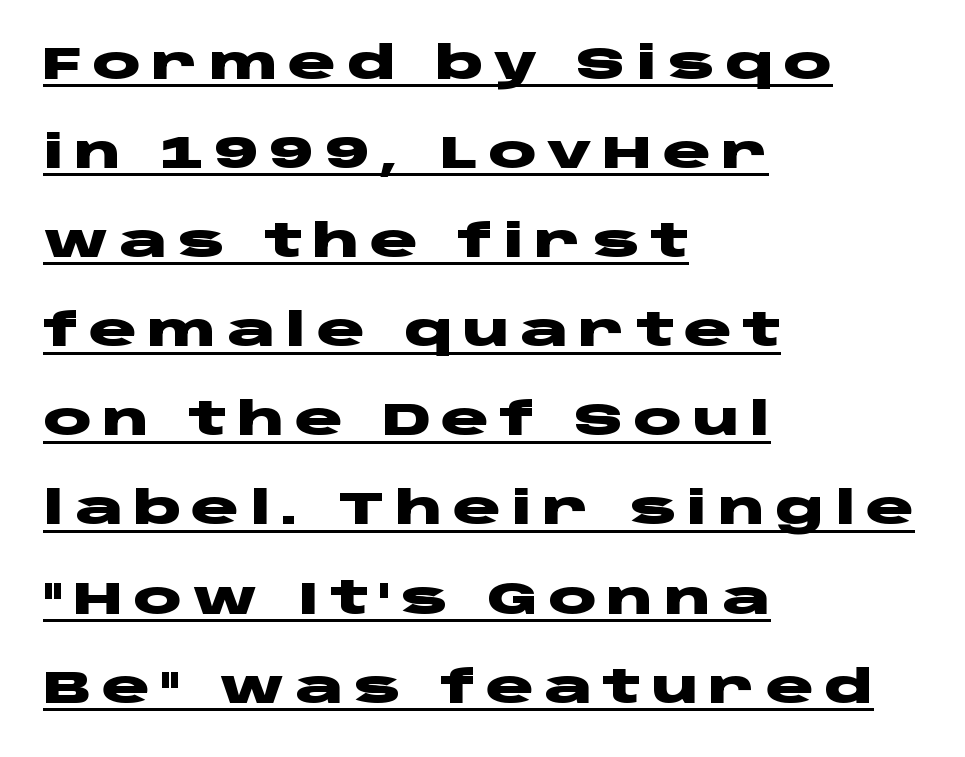
{"serif": "no", "italic": "no", "bold": "yes", "weight": "heavy", "width": "wide", "stroke_contrast": "low", "x_height": "large", "monospaced": "no", "underline": "yes", "align": "left", "line_spacing": "loose", "line_spacing_ratio": 1.98, "letter_spacing": "wide", "letter_spacing_em": 0.22, "glyph_px": 45}
